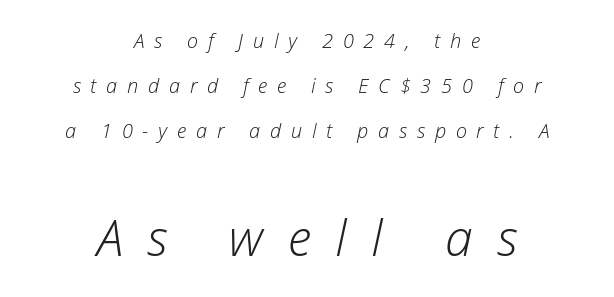
Q: Is the text bold? A: No.
Q: Is the text italic (slanted)? A: Yes, it leans right by about 12 degrees.
Q: Is the text underlined? A: No.
Q: How is the paragraph aligned? A: Centered.
Q: Is the spacing between letters normal or unusually wide? A: Unusually wide.
Q: Is the spacing between lines tight, normal or loose? A: Loose.
Q: Which block of text is set in a larger size, the first (top) or the second (bottom)? A: The second (bottom) one.
Q: Width (condensed, normal, or wide)? A: Normal.
Q: Stroke contrast? A: Low.
Q: x-height? A: Medium.
Q: Monospaced? A: No.
